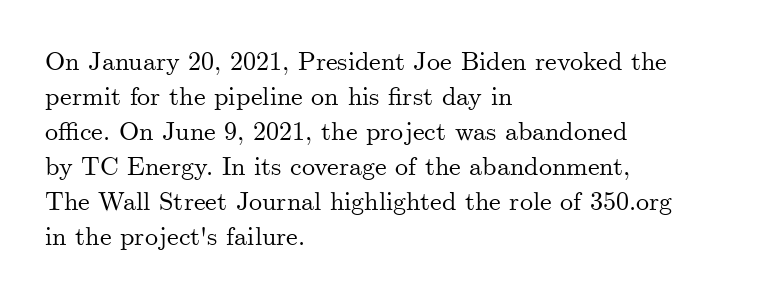
The image shows 26 px text type, upright; set left-aligned, normal line spacing (1.35x), normal letter spacing, not underlined.
